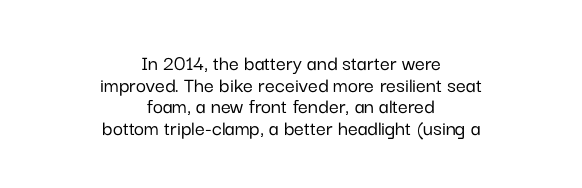
Q: Is the text italic (slanted)? A: No, it is upright.
Q: Is the text underlined? A: No.
Q: How is the paragraph aligned? A: Centered.
Q: Is the spacing between letters normal or unusually wide? A: Normal.
Q: Is the spacing between lines tight, normal or loose? A: Tight.
